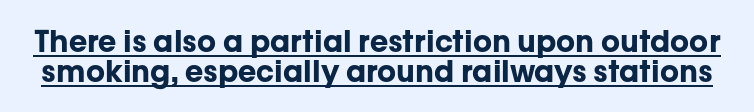
Italic? Not at all — the glyphs are vertical. You can tell from the bare stems that sans-serif type was used. What's the leading like? Squeezed, with rows nearly overlapping. The gaps between neighbouring characters are ordinary and unremarkable.
